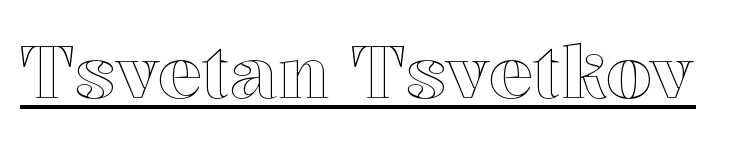
A baseline rule has been typeset under these characters. Do the characters align in a grid? No, the font is proportional. Spacing between characters is what you'd get straight out of the box. No italicization has been applied; the sample stays upright.
